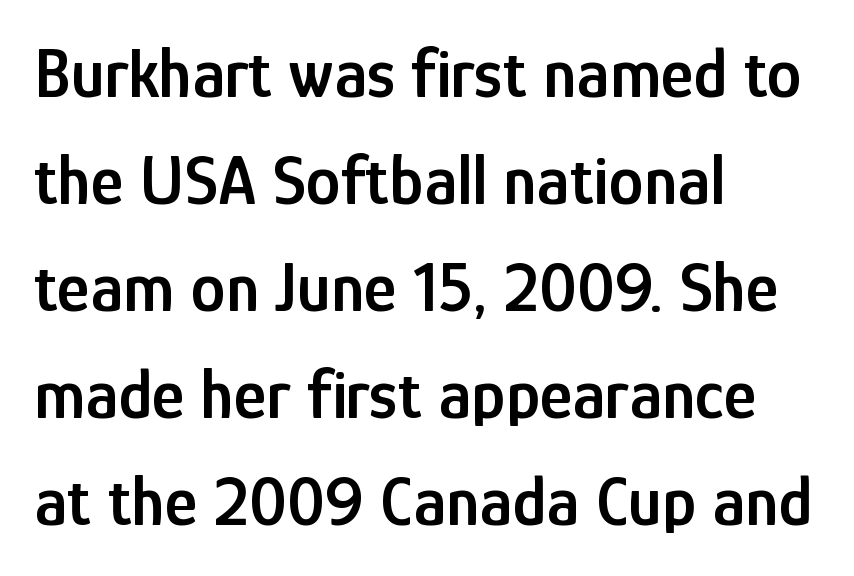
Q: Is the text bold? A: Semi-bold.
Q: Is the text italic (slanted)? A: No, it is upright.
Q: Is the typeface a serif or a sans-serif typeface? A: Sans-serif.
Q: Is the text underlined? A: No.
Q: How is the paragraph aligned? A: Left-aligned.
Q: Is the spacing between letters normal or unusually wide? A: Normal.
Q: Is the spacing between lines tight, normal or loose? A: Normal.
Q: Width (condensed, normal, or wide)? A: Condensed.
Q: Stroke contrast? A: Low.
Q: x-height? A: Medium.
Q: Monospaced? A: No.
